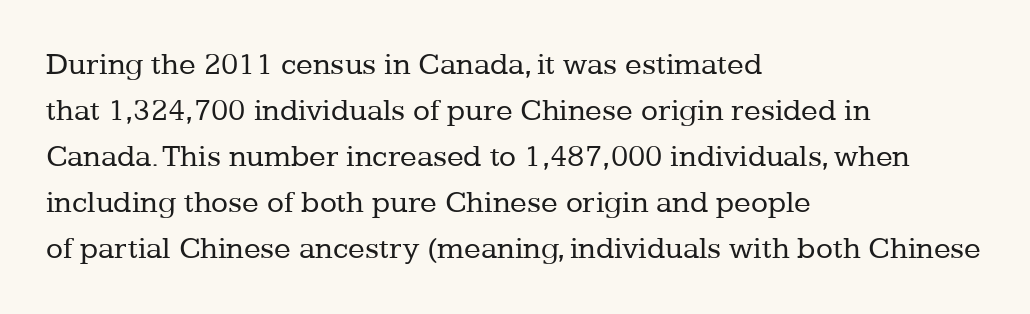
Q: Is the text bold? A: No.
Q: Is the text italic (slanted)? A: No, it is upright.
Q: Is the typeface a serif or a sans-serif typeface? A: Serif.
Q: Is the text underlined? A: No.
Q: How is the paragraph aligned? A: Left-aligned.
Q: Is the spacing between letters normal or unusually wide? A: Normal.
Q: Is the spacing between lines tight, normal or loose? A: Normal.
Q: Width (condensed, normal, or wide)? A: Normal.
Q: Stroke contrast? A: Low.
Q: x-height? A: Medium.
Q: Monospaced? A: No.
